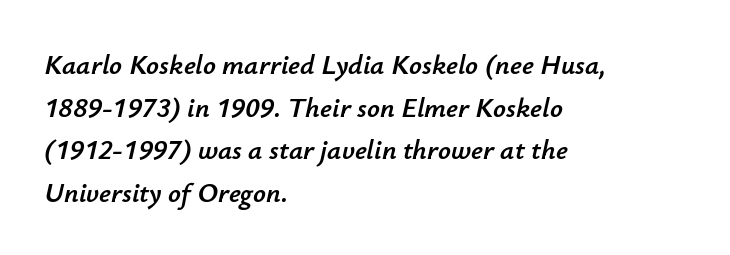
These lines stack with their left ends in a neat column. Varying glyph widths throughout — classic text-font behaviour. A clean baseline with only descenders dipping below it. If you measured baseline to baseline, you'd find a middling distance. It's the slanting kind of type.
